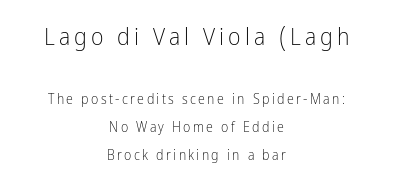
The image shows 24 px text type, upright; set centered, loose line spacing (2.0x), not underlined; the first (top) block is 1.71x larger.
